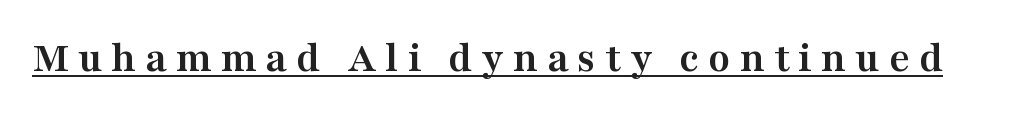
Q: Is the text bold? A: Yes.
Q: Is the text italic (slanted)? A: No, it is upright.
Q: Is the typeface a serif or a sans-serif typeface? A: Serif.
Q: Is the text underlined? A: Yes.
Q: Is the spacing between letters normal or unusually wide? A: Unusually wide.
Q: Width (condensed, normal, or wide)? A: Wide.
Q: Stroke contrast? A: Medium.
Q: x-height? A: Medium.
Q: Monospaced? A: No.
